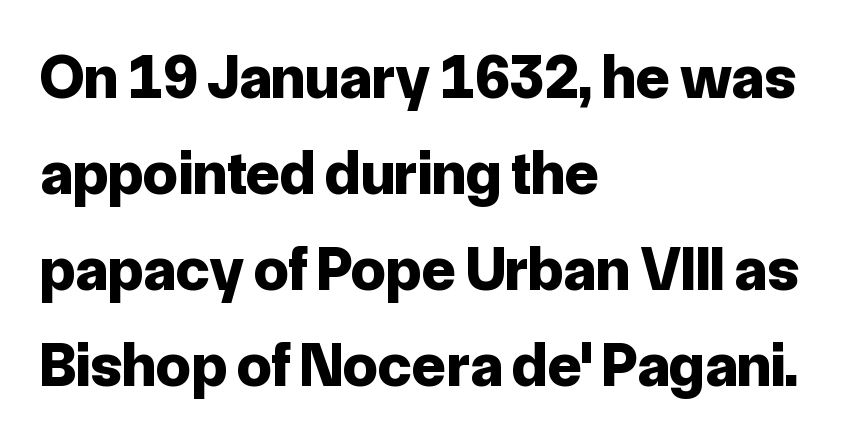
The type sits square on the baseline with zero lean. This rendering employs a face without finishing strokes, i.e., a sans-serif. The characters look thick and weighty, a clear bold. The lines are quadded left. You could not count columns in this text — the font is proportionally spaced. Is the letter spacing exaggerated? No — it looks like the ordinary default.
